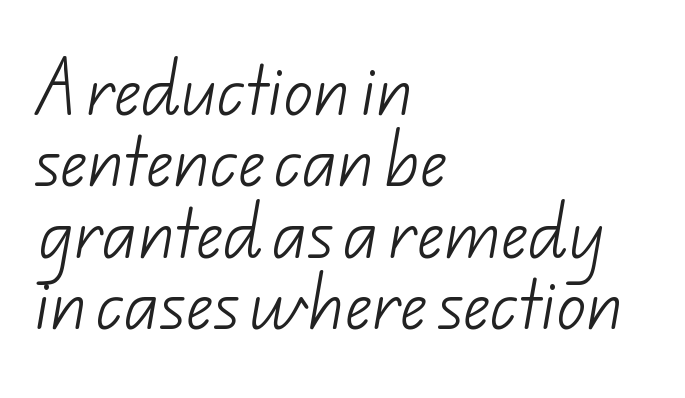
Type without underlining. These lines keep a tight, regular rhythm from letter to letter. Weight class: somewhere from thin through regular. This rendering employs a face without finishing strokes, i.e., a sans-serif.
